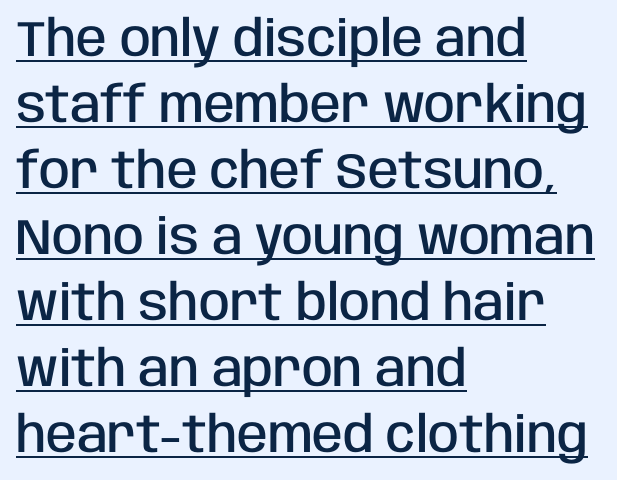
Q: Is the text bold? A: Semi-bold.
Q: Is the text italic (slanted)? A: No, it is upright.
Q: Is the typeface a serif or a sans-serif typeface? A: Sans-serif.
Q: Is the text underlined? A: Yes.
Q: How is the paragraph aligned? A: Left-aligned.
Q: Is the spacing between letters normal or unusually wide? A: Normal.
Q: Is the spacing between lines tight, normal or loose? A: Normal.
Q: Width (condensed, normal, or wide)? A: Condensed.
Q: Stroke contrast? A: Low.
Q: x-height? A: Large.
Q: Monospaced? A: No.
